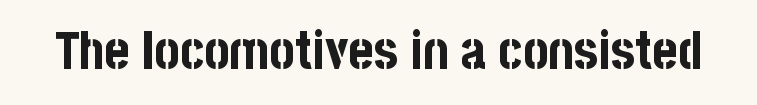
Q: Is the text bold? A: Yes.
Q: Is the text italic (slanted)? A: No, it is upright.
Q: Is the typeface a serif or a sans-serif typeface? A: Sans-serif.
Q: Is the text underlined? A: No.
Q: Is the spacing between letters normal or unusually wide? A: Normal.
Q: Width (condensed, normal, or wide)? A: Condensed.
Q: Stroke contrast? A: Low.
Q: x-height? A: Large.
Q: Monospaced? A: No.
